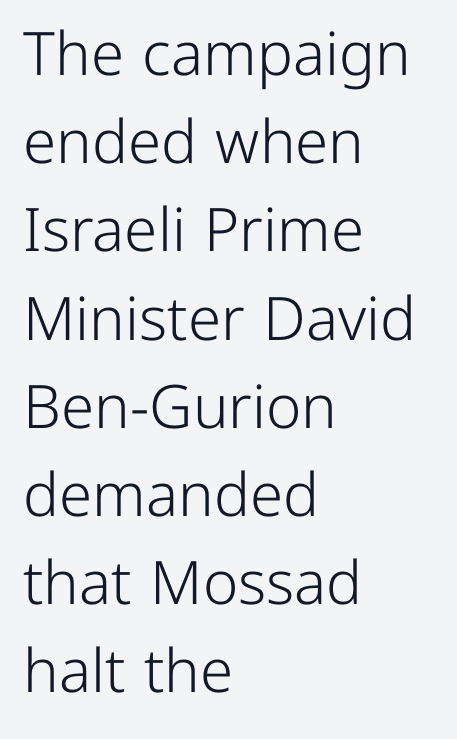
Q: Is the text bold? A: No.
Q: Is the text italic (slanted)? A: No, it is upright.
Q: Is the typeface a serif or a sans-serif typeface? A: Sans-serif.
Q: Is the text underlined? A: No.
Q: How is the paragraph aligned? A: Left-aligned.
Q: Is the spacing between letters normal or unusually wide? A: Normal.
Q: Is the spacing between lines tight, normal or loose? A: Normal.
Q: Width (condensed, normal, or wide)? A: Normal.
Q: Stroke contrast? A: Low.
Q: x-height? A: Medium.
Q: Monospaced? A: No.
